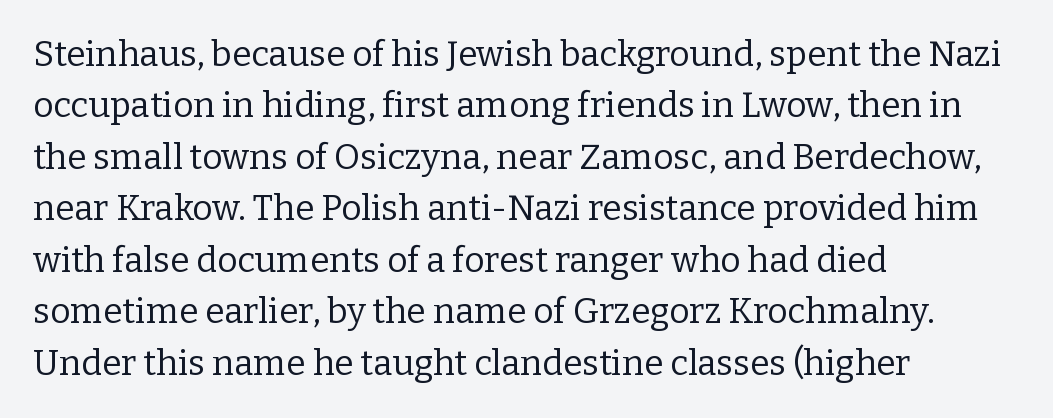
Unlike a clean sans, this face finishes its strokes with serifs. The rendering keeps characters at their native spacing. Posture: vertical. The font sits on the lighter half of the weight spectrum, regular included. If you drew a ruler down the left edge, every line would touch it.
